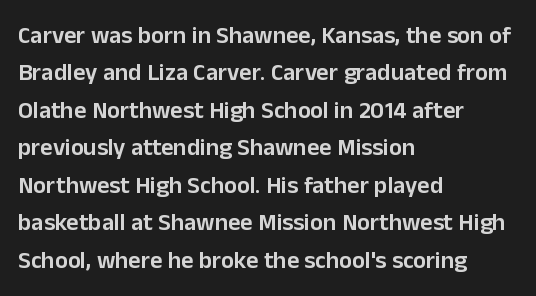
{"italic": "no", "bold": "semi", "underline": "no", "align": "left", "line_spacing": "normal", "line_spacing_ratio": 1.56, "letter_spacing": "normal", "letter_spacing_em": 0.0, "glyph_px": 24}
